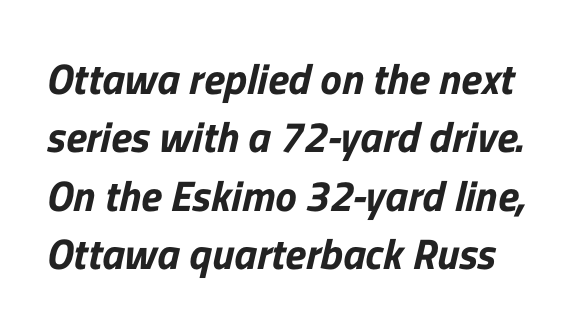
Q: Is the typeface a serif or a sans-serif typeface? A: Sans-serif.
Q: Is the text underlined? A: No.
Q: Is the spacing between letters normal or unusually wide? A: Normal.
Q: Is the spacing between lines tight, normal or loose? A: Normal.
Q: Width (condensed, normal, or wide)? A: Normal.
Q: Stroke contrast? A: Low.
Q: x-height? A: Medium.
Q: Monospaced? A: No.
